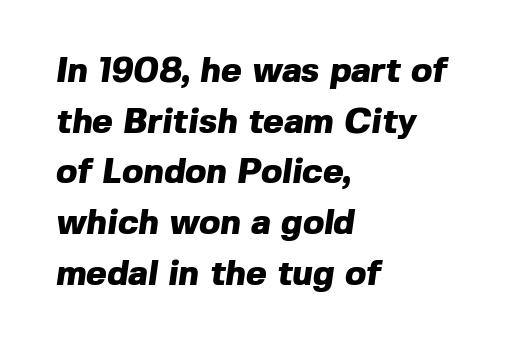
The image shows 35 px heavy sans-serif type; set left-aligned, normal line spacing (1.45x), normal letter spacing, not underlined; a medium x-height.
